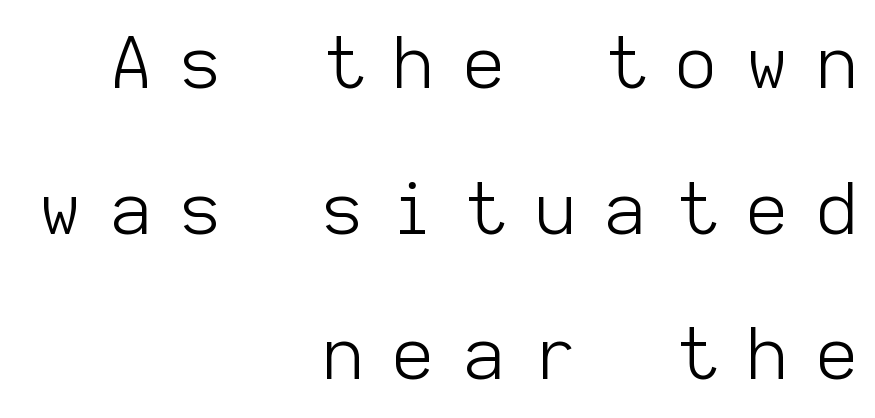
The image shows 71 px light sans-serif type, upright, monospaced; set right-aligned, loose line spacing (2.05x), unusually wide letter spacing (+0.42 em), not underlined; low stroke contrast and a medium x-height.
